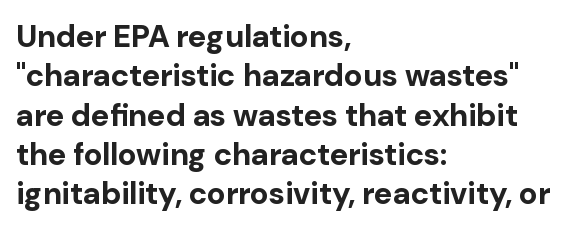
{"serif": "no", "italic": "no", "bold": "yes", "weight": "bold", "width": "normal", "stroke_contrast": "low", "x_height": "medium", "monospaced": "no", "underline": "no", "align": "left", "line_spacing": "normal", "line_spacing_ratio": 1.27, "letter_spacing": "normal", "letter_spacing_em": 0.0, "glyph_px": 31}
